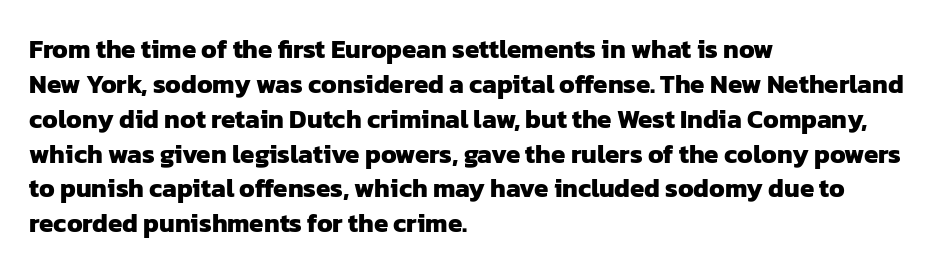
Q: Is the text bold? A: Yes.
Q: Is the text underlined? A: No.
Q: How is the paragraph aligned? A: Left-aligned.
Q: Is the spacing between letters normal or unusually wide? A: Normal.
Q: Is the spacing between lines tight, normal or loose? A: Normal.
